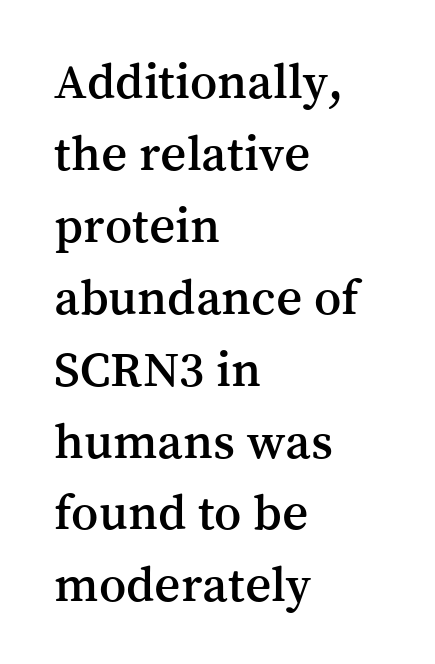
Designer's note — italics off, roman on. This rendering leaves character spacing at its baseline value. Leading: standard. Underline: absent. Proportional: the letters do not fall into vertical columns. The characters display serif detailing at their extremities.
